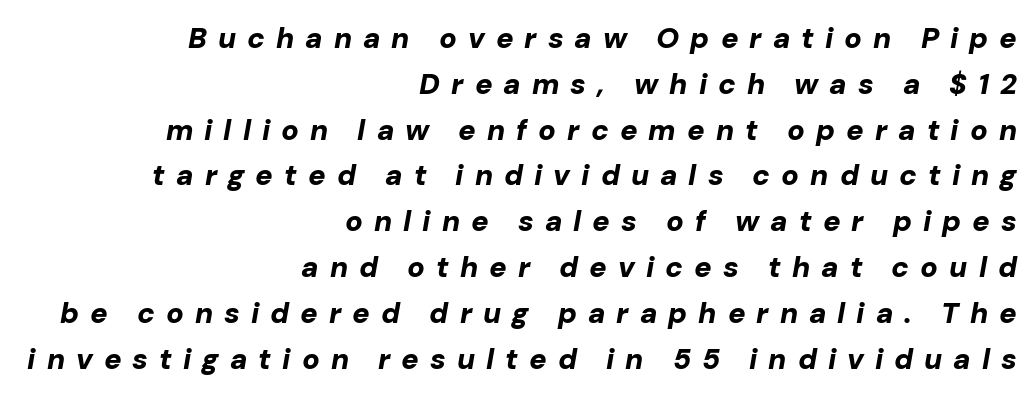
{"italic": "yes", "lean": "right", "slant_degrees": 10, "bold": "yes", "weight": "bold", "width": "normal", "stroke_contrast": "low", "x_height": "medium", "monospaced": "no", "underline": "no", "align": "right", "line_spacing": "normal", "line_spacing_ratio": 1.58, "letter_spacing": "wide", "letter_spacing_em": 0.38, "glyph_px": 29}
